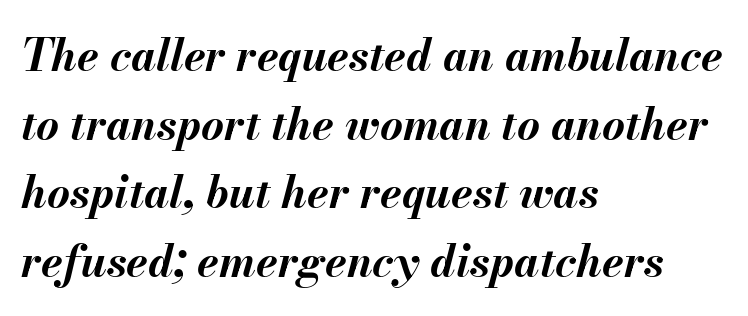
Q: Is the text bold? A: Yes.
Q: Is the text italic (slanted)? A: Yes, it leans right by about 13 degrees.
Q: Is the text underlined? A: No.
Q: How is the paragraph aligned? A: Left-aligned.
Q: Is the spacing between letters normal or unusually wide? A: Normal.
Q: Is the spacing between lines tight, normal or loose? A: Normal.
Q: Width (condensed, normal, or wide)? A: Normal.
Q: Stroke contrast? A: Medium.
Q: x-height? A: Small.
Q: Monospaced? A: No.
